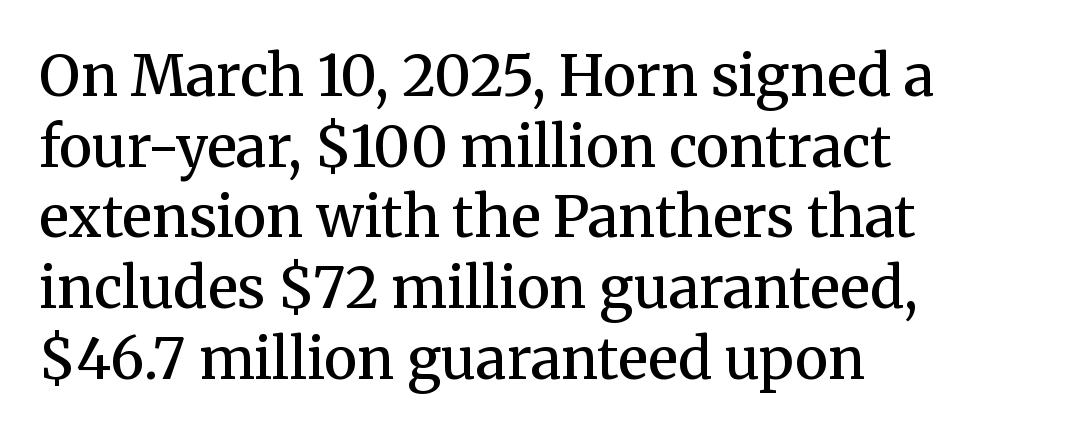
{"serif": "yes", "italic": "no", "bold": "semi", "weight": "semibold", "width": "normal", "stroke_contrast": "medium", "x_height": "medium", "monospaced": "no", "underline": "no", "align": "left", "line_spacing_ratio": 1.24, "letter_spacing": "normal", "letter_spacing_em": 0.0, "glyph_px": 57}
